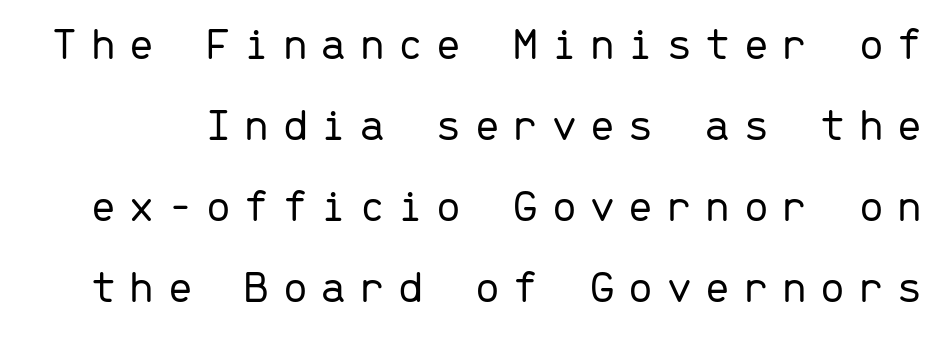
Q: Is the text bold? A: No.
Q: Is the text italic (slanted)? A: No, it is upright.
Q: Is the typeface a serif or a sans-serif typeface? A: Sans-serif.
Q: Is the text underlined? A: No.
Q: Is the spacing between letters normal or unusually wide? A: Unusually wide.
Q: Is the spacing between lines tight, normal or loose? A: Normal.
Q: Width (condensed, normal, or wide)? A: Normal.
Q: Stroke contrast? A: Low.
Q: x-height? A: Medium.
Q: Monospaced? A: Yes.
